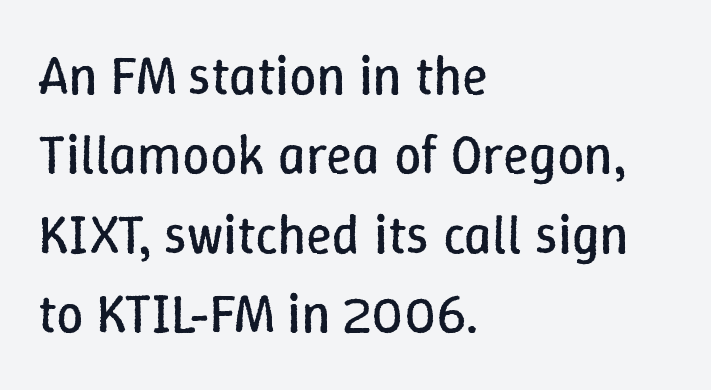
This rendering uses left alignment, leaving the right contour irregular. Does extra space separate the letters? No, they use regular spacing. Rows of type keep a routine distance in the vertical direction. The face looks like a standard text weight, possibly lighter. Each row of text sits above clean, open space. The passage shown is typed in a proportional face where columns would drift.
